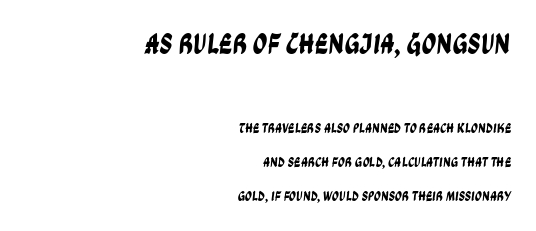
{"serif": "no", "width": "condensed", "stroke_contrast": "low", "x_height": "large", "monospaced": "no", "underline": "no", "align": "right", "line_spacing": "loose", "line_spacing_ratio": 2.44, "letter_spacing": "normal", "letter_spacing_em": 0.0, "larger_block": "first", "size_ratio": 2.07, "glyph_px": 29}
